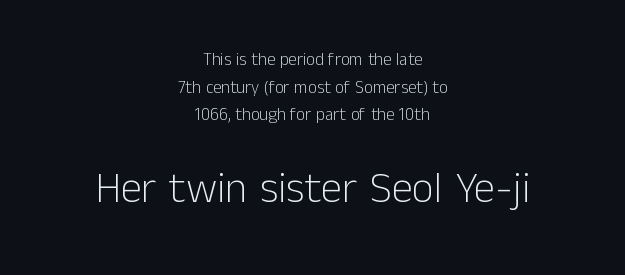
This is the regular roman posture of the typeface. Tracking here is standard; glyphs follow each other at the usual distance. This sample has the flowing, uneven cadence of proportional lettering. Of the two passages, the one underneath uses the larger point size. Stems and bowls with no extra thickness — not bold.
